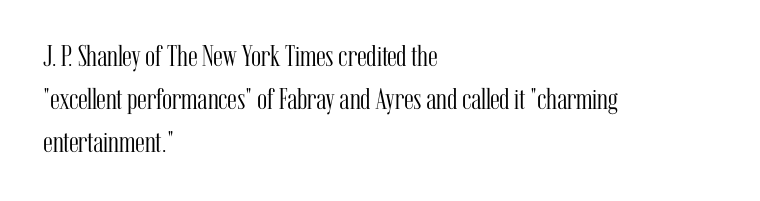
Is this a fixed-width face? No — the glyphs have proportional, varying widths. Small tapered or slab feet sit at the stroke ends, so this counts as serif. Compared with typical paragraphs, the rows here are spaced about the same. The lines in this sample share a left origin and differ only in where they stop. The gaps between neighbouring characters are ordinary and unremarkable.
